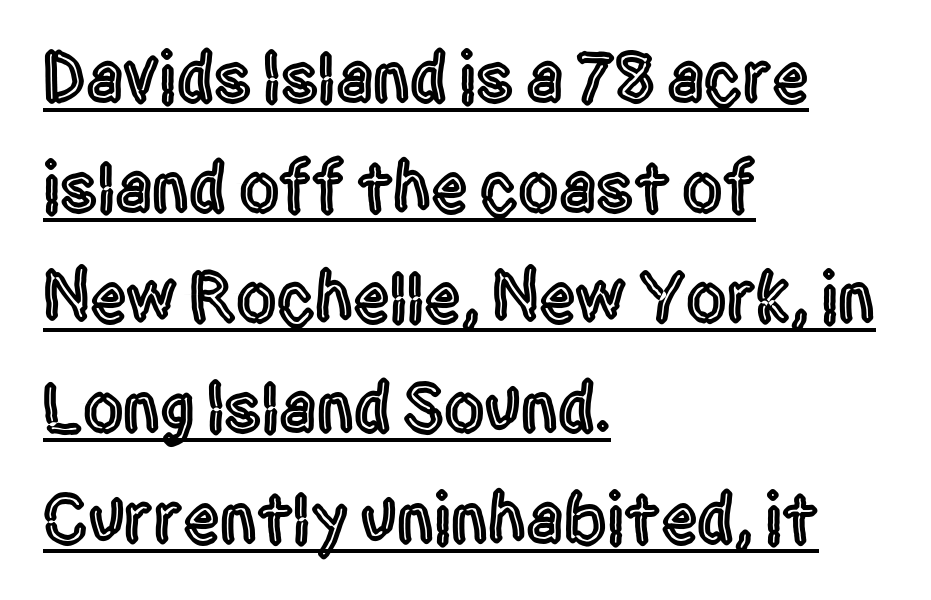
Q: Is the text italic (slanted)? A: No, it is upright.
Q: Is the typeface a serif or a sans-serif typeface? A: Sans-serif.
Q: Is the text underlined? A: Yes.
Q: How is the paragraph aligned? A: Left-aligned.
Q: Is the spacing between letters normal or unusually wide? A: Normal.
Q: Is the spacing between lines tight, normal or loose? A: Normal.
Q: Width (condensed, normal, or wide)? A: Condensed.
Q: x-height? A: Large.
Q: Monospaced? A: No.
